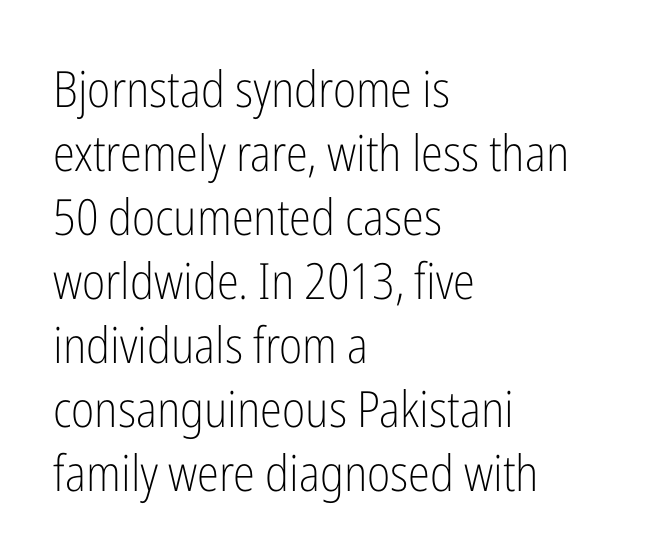
The image shows 50 px light, condensed sans-serif type, upright; set left-aligned, normal line spacing (1.28x), normal letter spacing, not underlined; low stroke contrast and a medium x-height.
